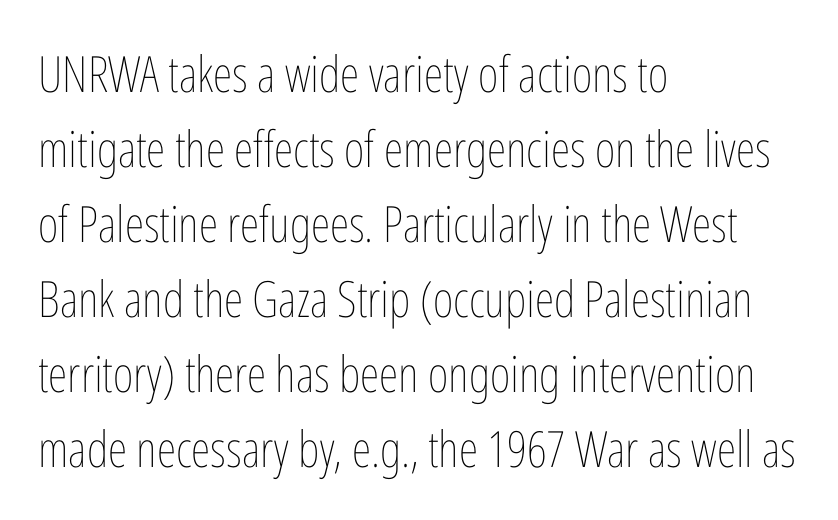
Note the varied advance widths — an 'i' is clearly narrower than an 'm'. The axis of the letterforms is exactly vertical. Baseline-to-baseline distance is the conventional proportion of letter height. A bare baseline throughout the passage. This rendering leaves character spacing at its baseline value.
